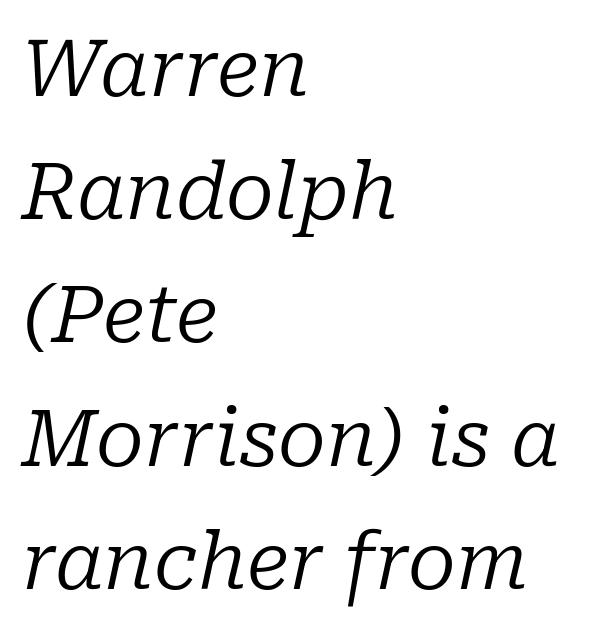
The image shows 79 px regular-weight serif type, italic (leaning right); set left-aligned, normal line spacing (1.56x), normal letter spacing, not underlined; low stroke contrast and a medium x-height.
